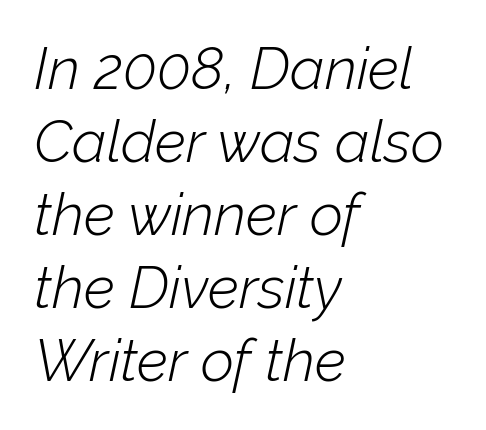
The rendering uses natural spacing where letterforms have individual widths. Where is the straight margin? On the left. What stands out about the letter spacing? Nothing — it is the standard amount. Notice how descenders clear the ascenders below comfortably — that's standard leading.
